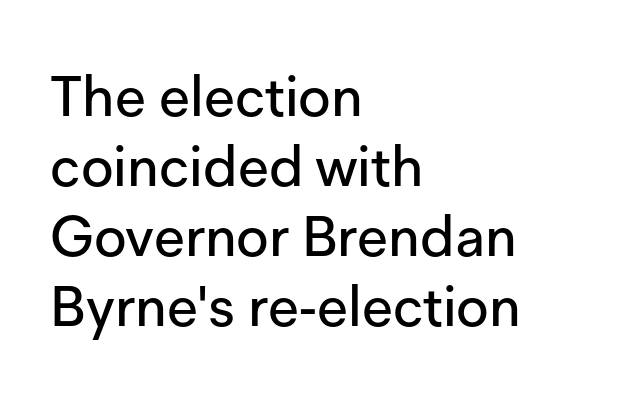
Q: Is the text italic (slanted)? A: No, it is upright.
Q: Is the typeface a serif or a sans-serif typeface? A: Sans-serif.
Q: Is the text underlined? A: No.
Q: How is the paragraph aligned? A: Left-aligned.
Q: Is the spacing between letters normal or unusually wide? A: Normal.
Q: Is the spacing between lines tight, normal or loose? A: Normal.
Q: Width (condensed, normal, or wide)? A: Normal.
Q: Stroke contrast? A: Low.
Q: x-height? A: Medium.
Q: Monospaced? A: No.
